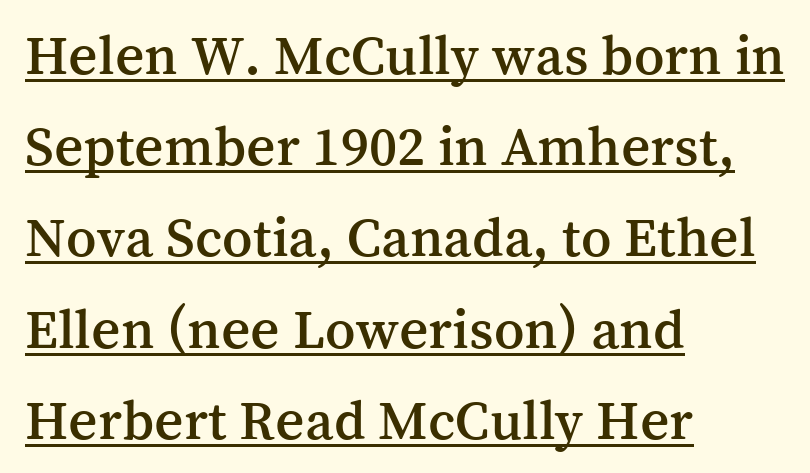
{"serif": "yes", "italic": "no", "width": "normal", "stroke_contrast": "medium", "x_height": "medium", "monospaced": "no", "underline": "yes", "align": "left", "line_spacing": "normal", "line_spacing_ratio": 1.6, "letter_spacing": "normal", "letter_spacing_em": 0.0, "glyph_px": 57}
